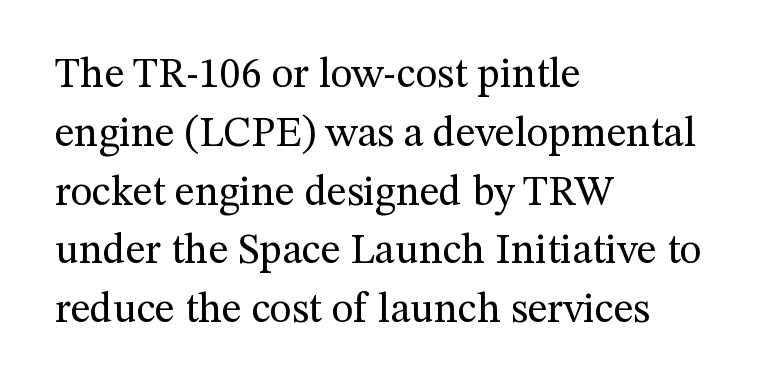
{"serif": "yes", "italic": "no", "bold": "no", "weight": "regular", "width": "normal", "stroke_contrast": "medium", "x_height": "medium", "monospaced": "no", "underline": "no", "align": "left", "line_spacing": "normal", "line_spacing_ratio": 1.4, "letter_spacing": "normal", "letter_spacing_em": 0.0, "glyph_px": 42}
